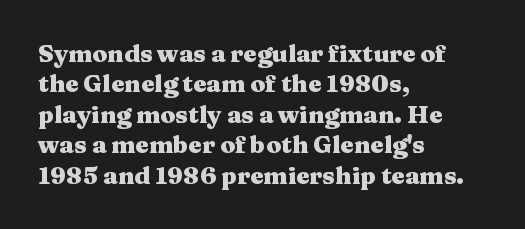
{"italic": "no", "bold": "yes", "underline": "no", "align": "left", "line_spacing": "normal", "line_spacing_ratio": 1.27, "letter_spacing": "normal", "letter_spacing_em": 0.0, "glyph_px": 24}
